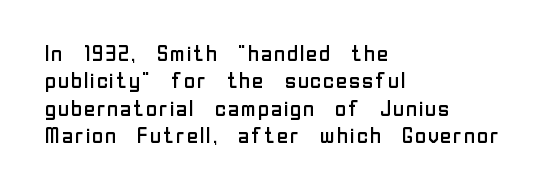
Q: Is the text bold? A: No.
Q: Is the text italic (slanted)? A: No, it is upright.
Q: Is the text underlined? A: No.
Q: How is the paragraph aligned? A: Left-aligned.
Q: Is the spacing between letters normal or unusually wide? A: Normal.
